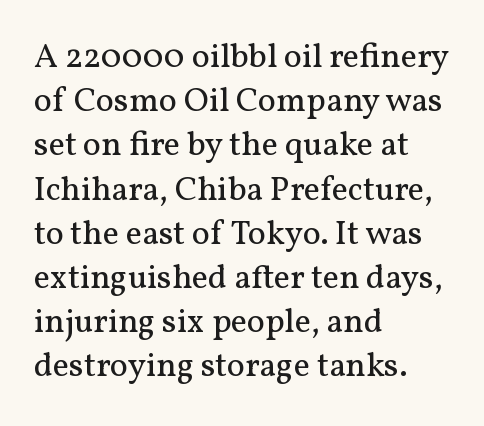
Visually the block forms a straight wall on the left and a jagged coastline on the right. The rendering uses natural spacing where letterforms have individual widths. Regular leading. Posture: straight, roman, zero tilt. A quiet, ordinary-to-light weight characterises the typeface.
